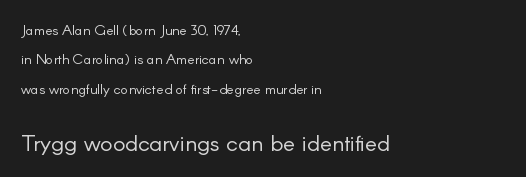
The image shows 23 px text type, upright; set left-aligned, loose line spacing (2.1x), normal letter spacing, not underlined; the second (bottom) block is 1.64x larger.
